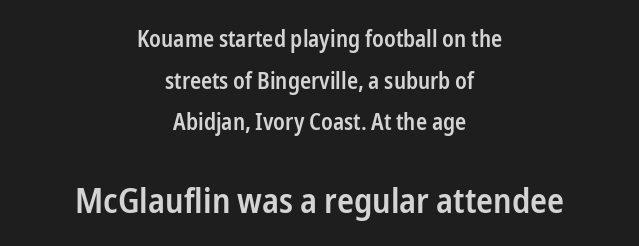
Q: Is the text bold? A: Semi-bold.
Q: Is the text italic (slanted)? A: No, it is upright.
Q: Is the typeface a serif or a sans-serif typeface? A: Sans-serif.
Q: Is the text underlined? A: No.
Q: How is the paragraph aligned? A: Centered.
Q: Is the spacing between letters normal or unusually wide? A: Normal.
Q: Which block of text is set in a larger size, the first (top) or the second (bottom)? A: The second (bottom) one.
Q: Width (condensed, normal, or wide)? A: Condensed.
Q: Stroke contrast? A: Low.
Q: x-height? A: Medium.
Q: Monospaced? A: No.
